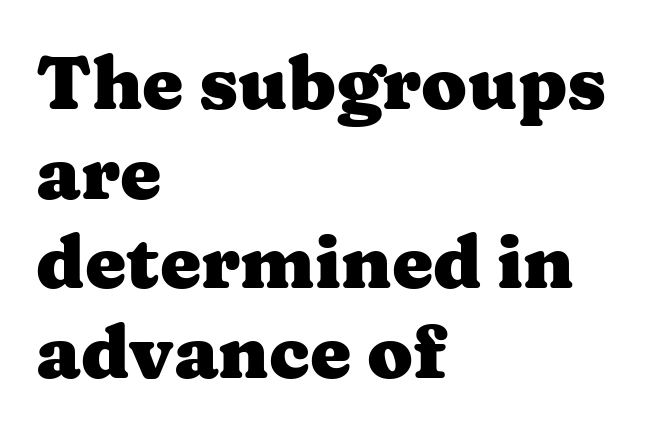
The face used here is proportionally spaced, like ordinary book or web type. Chunky letters — that's bold for sure. This rendering leaves character spacing at its baseline value. These lines stack with their left ends in a neat column.
